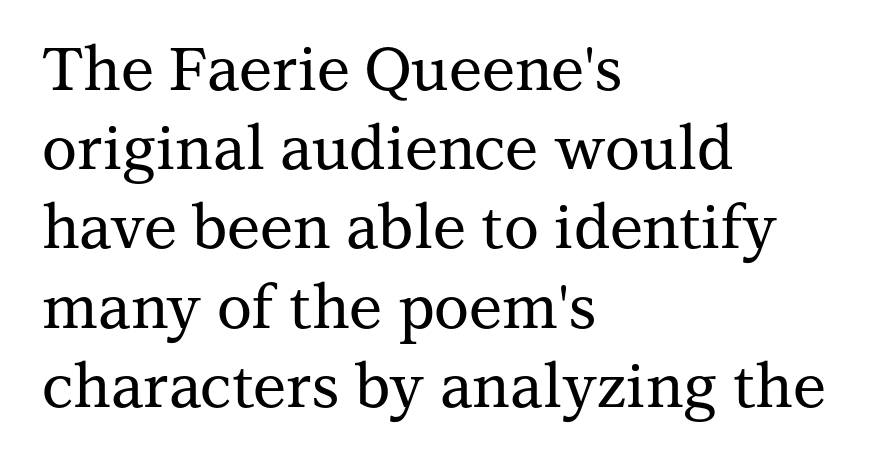
Quick note: not italic, upright. The glyphs are unaccompanied by any horizontal stroke below them. Notice how the passage keeps a crisp vertical edge on the left only. The passage shown has conventional tracking throughout.
